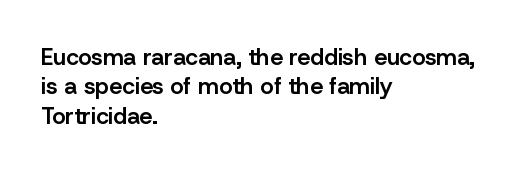
The image shows 23 px text type, upright; set left-aligned, normal line spacing (1.28x), normal letter spacing, not underlined.
